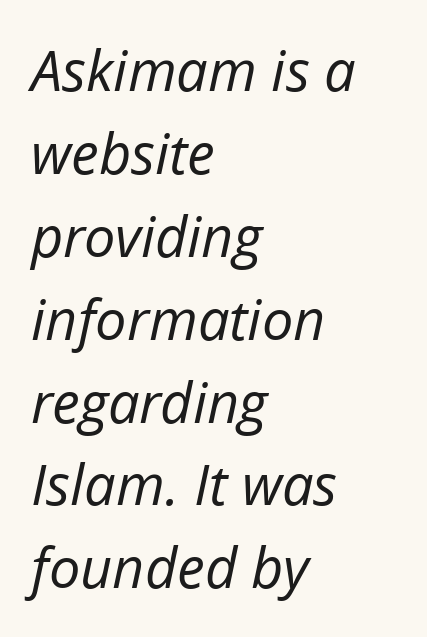
Q: Is the text bold? A: No.
Q: Is the text italic (slanted)? A: Yes, it leans right by about 12 degrees.
Q: Is the text underlined? A: No.
Q: How is the paragraph aligned? A: Left-aligned.
Q: Is the spacing between letters normal or unusually wide? A: Normal.
Q: Is the spacing between lines tight, normal or loose? A: Normal.
Q: Width (condensed, normal, or wide)? A: Normal.
Q: Stroke contrast? A: Low.
Q: x-height? A: Medium.
Q: Monospaced? A: No.
